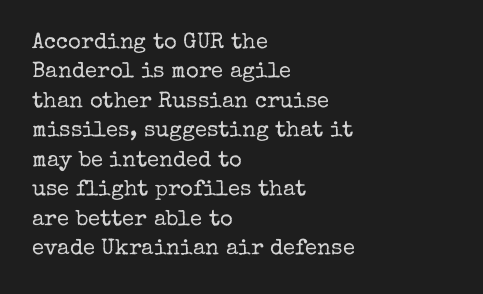
The image shows 22 px text type, upright; set left-aligned, normal line spacing (1.34x), normal letter spacing, not underlined.
